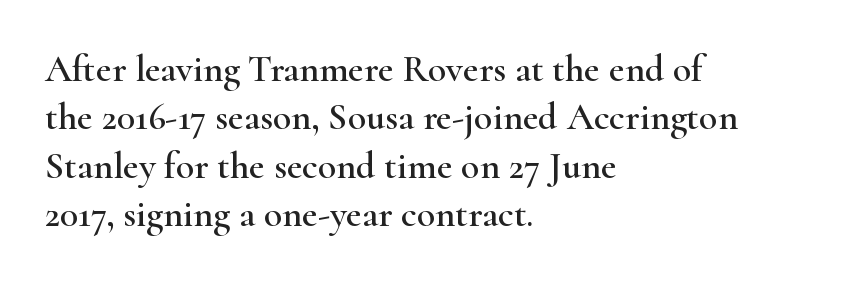
Anything drawn beneath the words? Only blank space. The line-height multiplier appears to be the usual default. A serif font was chosen for this passage. These lines stack with their left ends in a neat column. A roman cut, with each character standing at attention. The horizontal fit of the characters is conventional and even.
